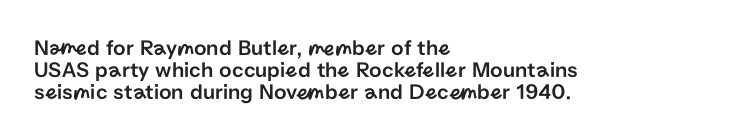
The image shows 22 px text type, upright; set left-aligned, tight line spacing (0.99x), normal letter spacing, not underlined.
